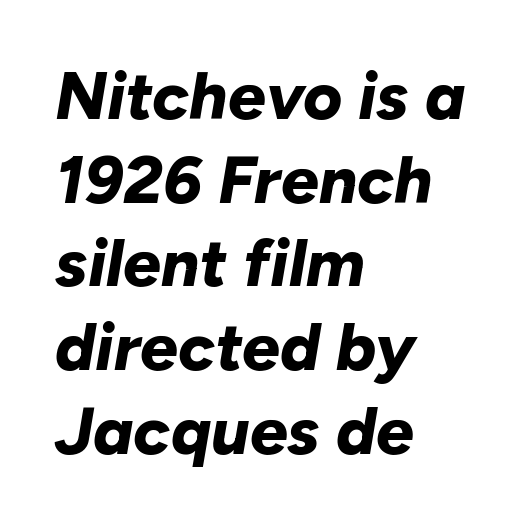
{"italic": "yes", "lean": "right", "slant_degrees": 10, "bold": "yes", "weight": "bold", "width": "normal", "stroke_contrast": "low", "x_height": "medium", "monospaced": "no", "underline": "no", "align": "left", "line_spacing": "normal", "line_spacing_ratio": 1.25, "letter_spacing": "normal", "letter_spacing_em": 0.0, "glyph_px": 67}
